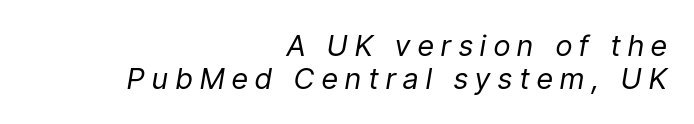
You could barely slide anything between these rows. Weight class: somewhere from thin through regular. The foot of each line stays bare and open. Characters follow at a spacing far wider than the type designer built in. Italic: yes, the glyphs are oblique.
